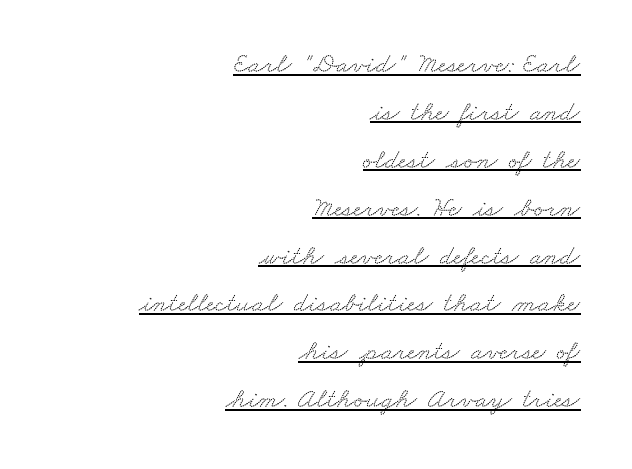
Compared with a flush-left layout, this one pins lines to the opposite, right side. The typeface chosen for these lines features serifs. The specimen includes a rule beneath the text block's lines. Here the designer chose a conventional face with non-uniform glyph widths. What stands out about the letter spacing? Nothing — it is the standard amount.
